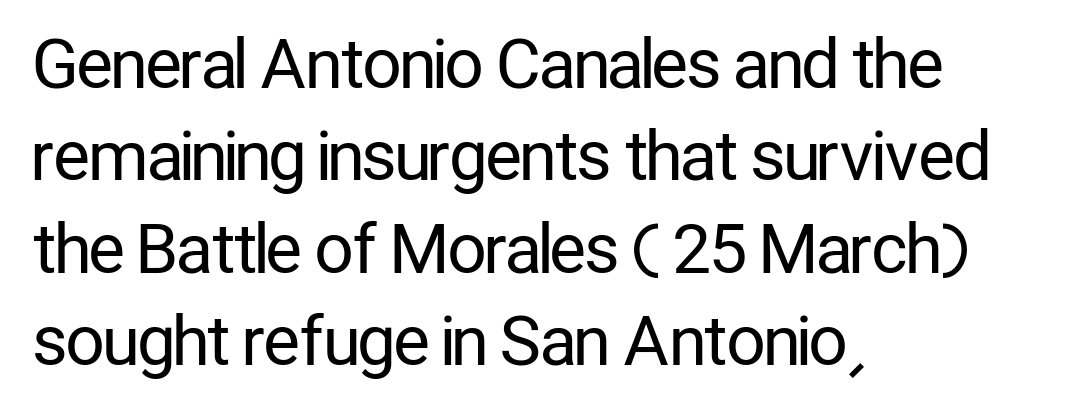
The image shows 68 px regular-weight, condensed sans-serif type, upright; set left-aligned, normal line spacing (1.36x), normal letter spacing, not underlined; low stroke contrast and a medium x-height.
